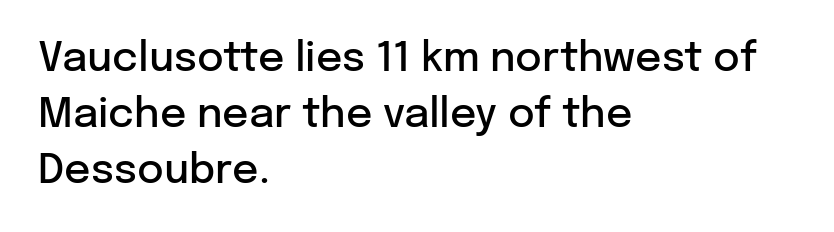
The image shows 41 px semibold sans-serif type, upright; set left-aligned, normal line spacing (1.37x), normal letter spacing, not underlined; low stroke contrast and a medium x-height.
